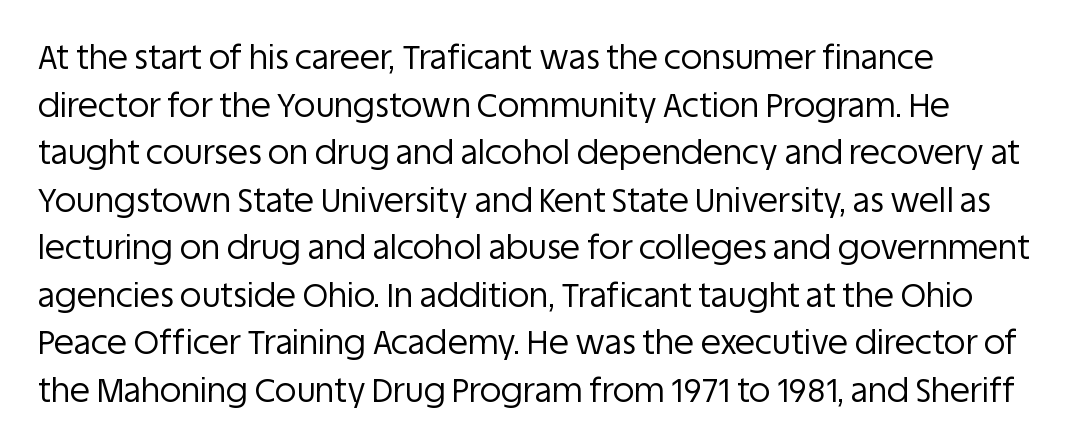
Italic: no, the glyphs are upright roman. The passage shown is typeset with a sans-serif family. The letters sit at their default tracking, neither squeezed nor spread. Heft: none added — not bold. The lines in this sample share a left origin and differ only in where they stop. How would I describe the line gaps? Plain and ordinary.
